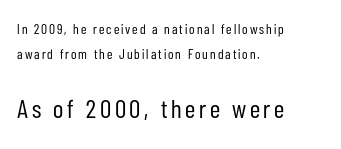
The image shows 26 px text type, upright; set left-aligned, line spacing 1.77x, not underlined; the second (bottom) block is 1.86x larger.
